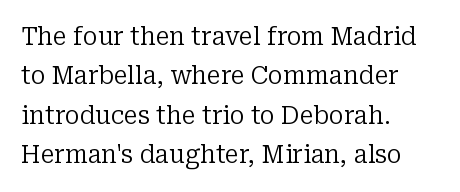
This block has exactly the height ordinary leading produces. Heft: none added — not bold. The face used here is rendered with its standard letterfit. Horizontally, the lines are justified to the leading edge only.
